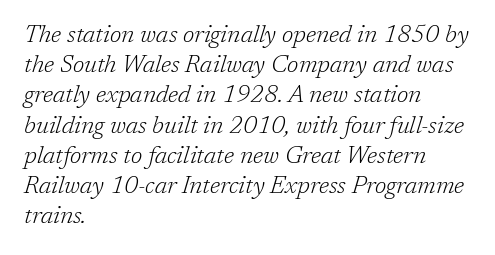
The image shows 24 px text type, italic (leaning right); set left-aligned, normal line spacing (1.26x), normal letter spacing, not underlined.
